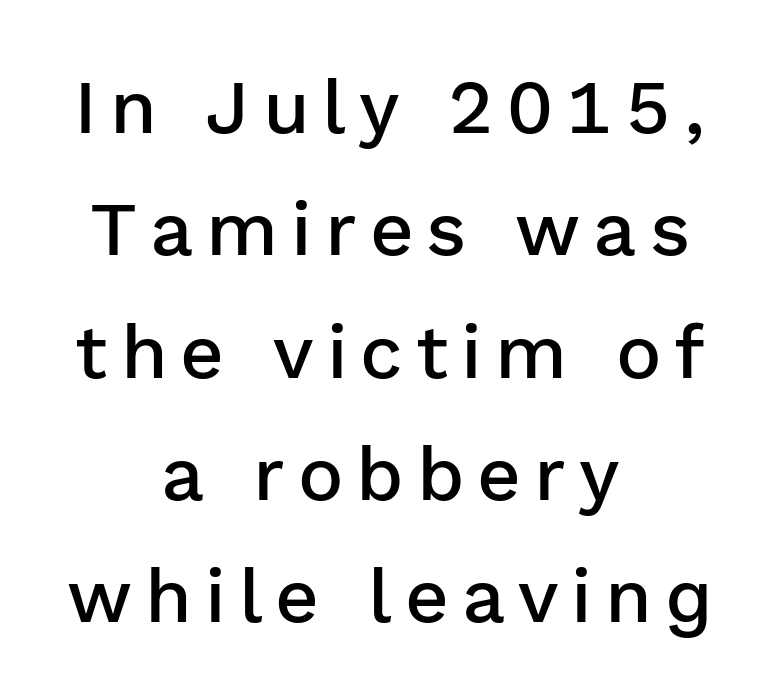
Q: Is the text bold? A: Semi-bold.
Q: Is the text italic (slanted)? A: No, it is upright.
Q: Is the typeface a serif or a sans-serif typeface? A: Sans-serif.
Q: Is the text underlined? A: No.
Q: How is the paragraph aligned? A: Centered.
Q: Is the spacing between lines tight, normal or loose? A: Normal.
Q: Width (condensed, normal, or wide)? A: Normal.
Q: Stroke contrast? A: Low.
Q: x-height? A: Medium.
Q: Monospaced? A: No.
